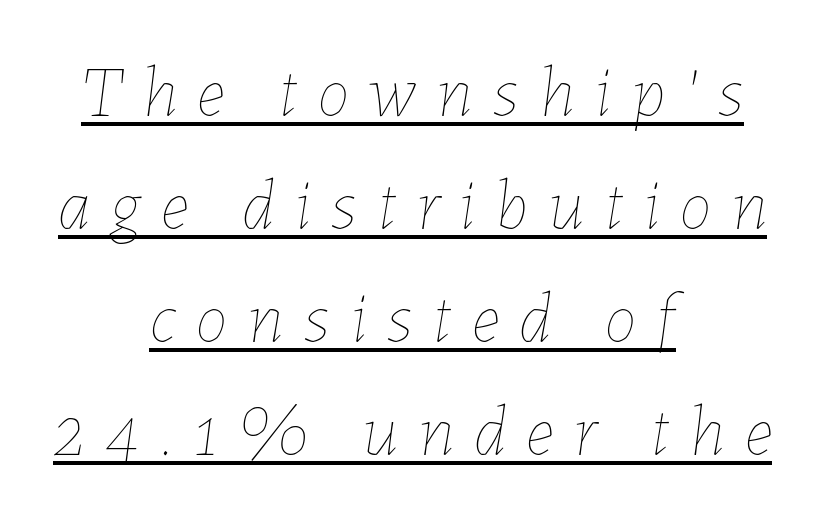
The space between consecutive lines is moderate. Each letter keeps its own natural width here, so spacing adapts to shape. Every word sits above its own underline. Does the copy run flush right? No — it is centered line by line.
